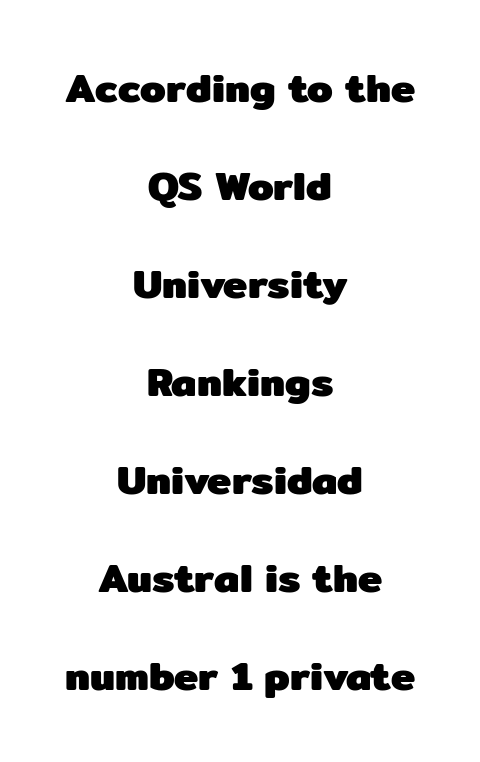
This rendering employs a face without finishing strokes, i.e., a sans-serif. The face used here is rendered with its standard letterfit. You could fit nearly another row in the gap between these rows. Neither beginnings nor endings align; midpoints do.
